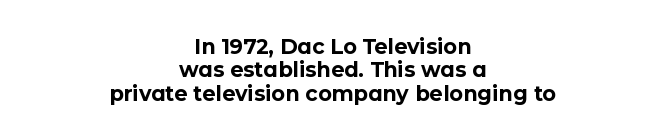
Q: Is the text bold? A: Yes.
Q: Is the text italic (slanted)? A: No, it is upright.
Q: Is the text underlined? A: No.
Q: How is the paragraph aligned? A: Centered.
Q: Is the spacing between letters normal or unusually wide? A: Normal.
Q: Is the spacing between lines tight, normal or loose? A: Tight.
